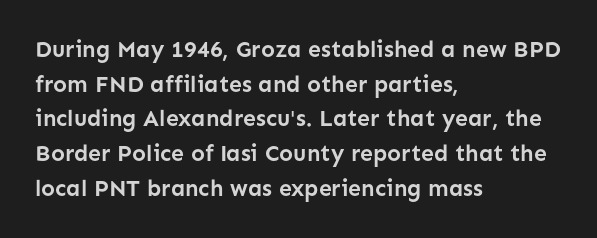
Every stem runs plumb, perpendicular to the baseline. The typesetting leans heavy: a genuine bold. Anything drawn beneath the words? Only blank space. The paragraph shown leans on its left margin. In terms of letterspacing, this is plain default setting. The space between consecutive lines is moderate.
